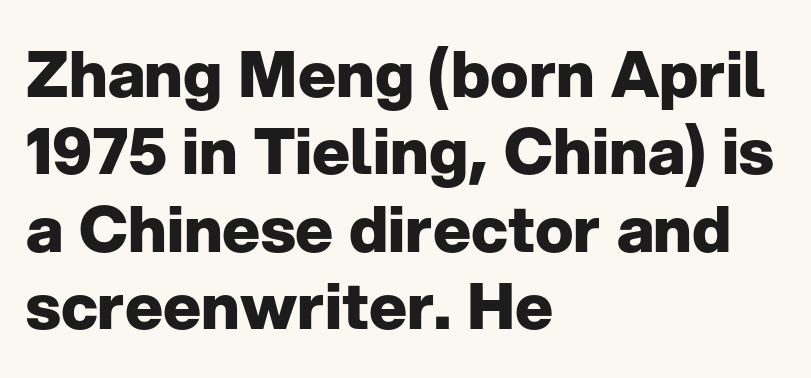
The letters stand upright; this is a roman face. Is this a fixed-width face? No — the glyphs have proportional, varying widths. Does the weight exceed regular? Yes, all the way to bold. The gap between lines stays unmarked.
